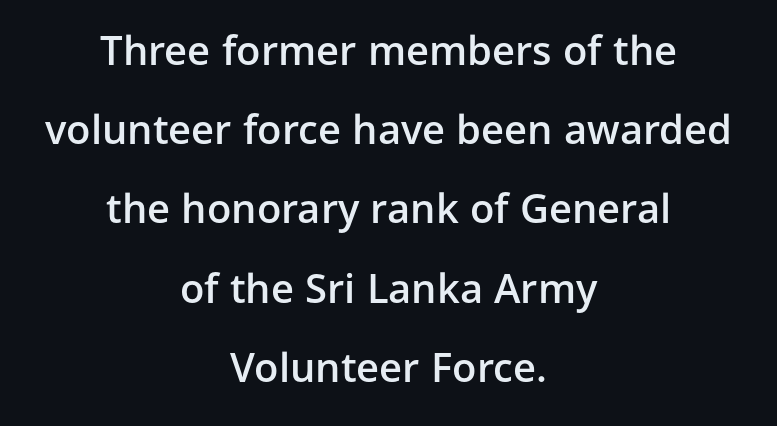
Q: Is the text bold? A: Semi-bold.
Q: Is the text italic (slanted)? A: No, it is upright.
Q: Is the typeface a serif or a sans-serif typeface? A: Sans-serif.
Q: Is the text underlined? A: No.
Q: How is the paragraph aligned? A: Centered.
Q: Is the spacing between letters normal or unusually wide? A: Normal.
Q: Is the spacing between lines tight, normal or loose? A: Loose.
Q: Width (condensed, normal, or wide)? A: Normal.
Q: Stroke contrast? A: Low.
Q: x-height? A: Medium.
Q: Monospaced? A: No.
